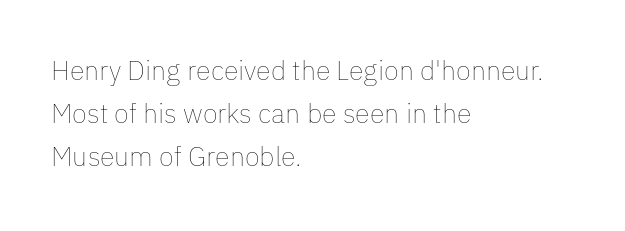
Posture: straight, roman, zero tilt. Notice how descenders clear the ascenders below comfortably — that's standard leading. Visually the block forms a straight wall on the left and a jagged coastline on the right. Descenders hang freely into open space. The type is set solid horizontally, with unmodified tracking. Heft: none added — not bold.
